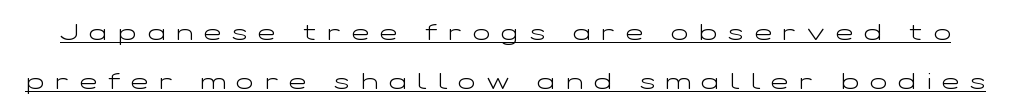
Think standard paragraph weight, or any step lighter than that. Does the lettering tilt? It doesn't — this is upright. Interline gaps are noticeably wide in this sample. This is underlined copy, the kind a proofreader might mark for attention. Caption: expanded tracking, letters set apart.
